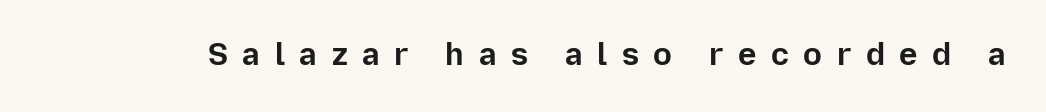
Q: Is the text bold? A: Yes.
Q: Is the text italic (slanted)? A: No, it is upright.
Q: Is the typeface a serif or a sans-serif typeface? A: Sans-serif.
Q: Is the text underlined? A: No.
Q: Is the spacing between letters normal or unusually wide? A: Unusually wide.
Q: Width (condensed, normal, or wide)? A: Normal.
Q: Stroke contrast? A: Low.
Q: x-height? A: Medium.
Q: Monospaced? A: No.
